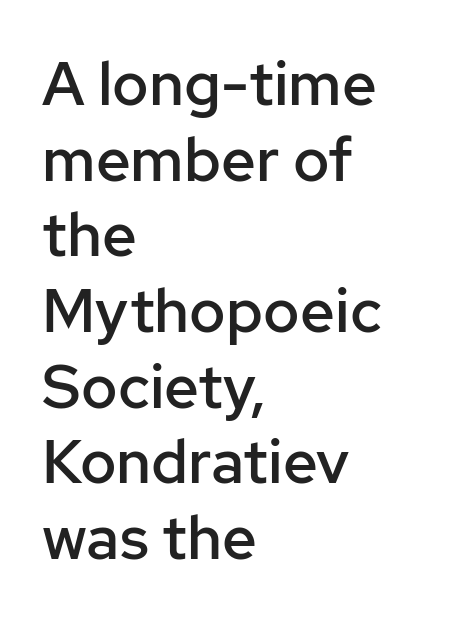
Q: Is the text bold? A: Semi-bold.
Q: Is the text italic (slanted)? A: No, it is upright.
Q: Is the typeface a serif or a sans-serif typeface? A: Sans-serif.
Q: Is the text underlined? A: No.
Q: How is the paragraph aligned? A: Left-aligned.
Q: Is the spacing between letters normal or unusually wide? A: Normal.
Q: Width (condensed, normal, or wide)? A: Normal.
Q: Stroke contrast? A: Low.
Q: x-height? A: Medium.
Q: Monospaced? A: No.
